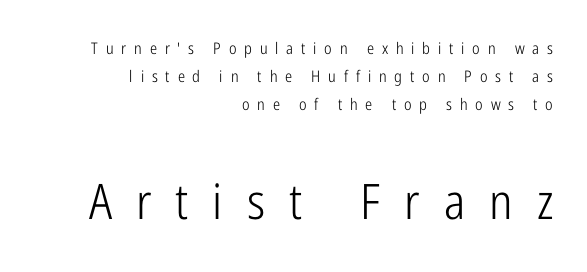
The image shows 49 px light, condensed sans-serif type, upright; set right-aligned, line spacing 1.75x, unusually wide letter spacing (+0.49 em), not underlined; the second (bottom) block is 3.06x larger; low stroke contrast and a medium x-height.
